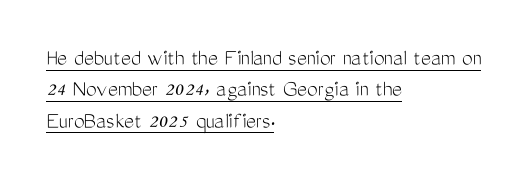
Visually the block forms a straight wall on the left and a jagged coastline on the right. The typography opts for an upright posture over an oblique one. The letterforms sit at book weight or below. Nobody touched the tracking dial on this one.
